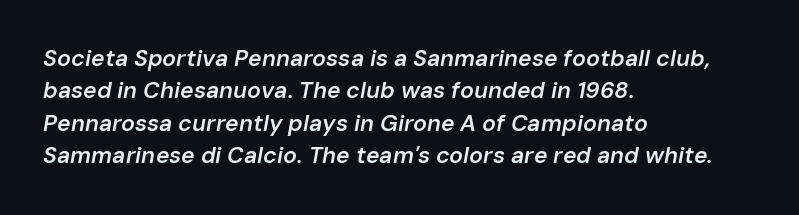
Rule under the text: the space is simply empty. What stands out about the letter spacing? Nothing — it is the standard amount. An italicized treatment has been applied to the whole sample. Evenly set lines give the paragraph a standard silhouette. Notice how the passage keeps a crisp vertical edge on the left only. Emphasis by weight is partial: semibold.
